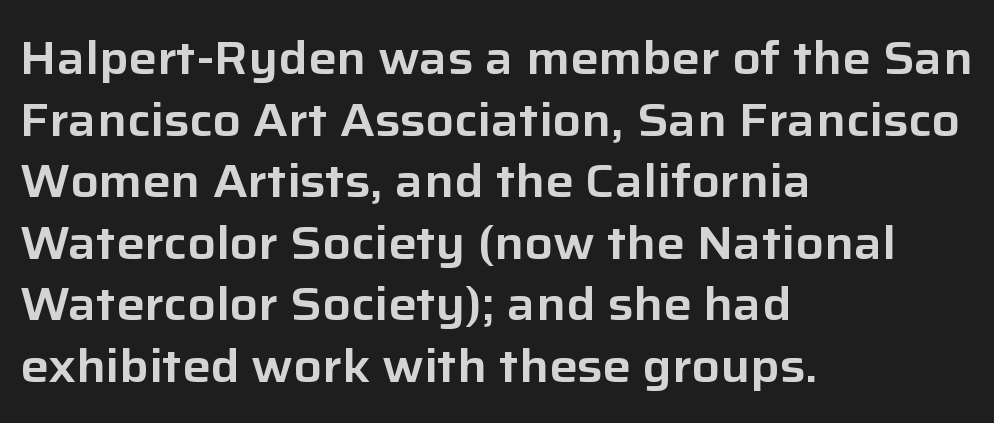
What stands out about the letter spacing? Nothing — it is the standard amount. A typesetter would mark this as roman, not italic. Each line starts at the same left margin while the right side varies. The rendering shows plain stroke endings on the letterforms — a sans-serif design. Here the designer chose a conventional face with non-uniform glyph widths. The zone under the glyphs is completely vacant.
